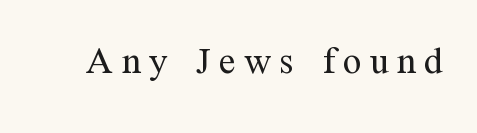
The axis of the letterforms is exactly vertical. In terms of letterform style, serifs are clearly present. Weight class: somewhere from thin through regular. The rendering inserts visible extra space after every character. Is this a fixed-width face? No — the glyphs have proportional, varying widths.
